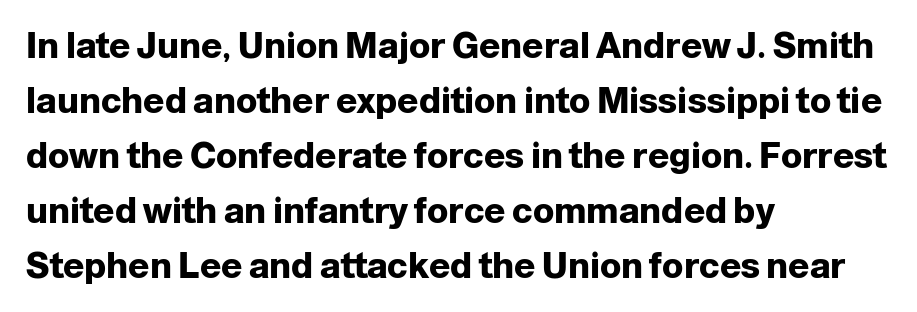
The image shows 35 px heavy sans-serif type, upright; set left-aligned, normal line spacing (1.57x), normal letter spacing, not underlined; low stroke contrast and a medium x-height.
